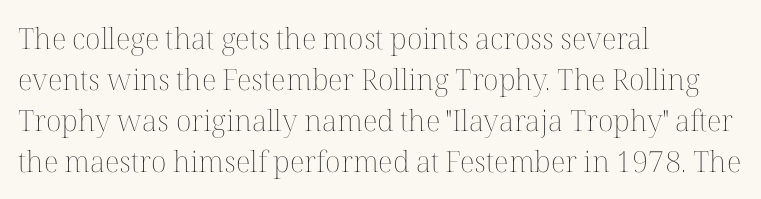
The image shows 29 px thin type, upright; set left-aligned, normal line spacing (1.41x), normal letter spacing, not underlined; medium stroke contrast and a medium x-height.
